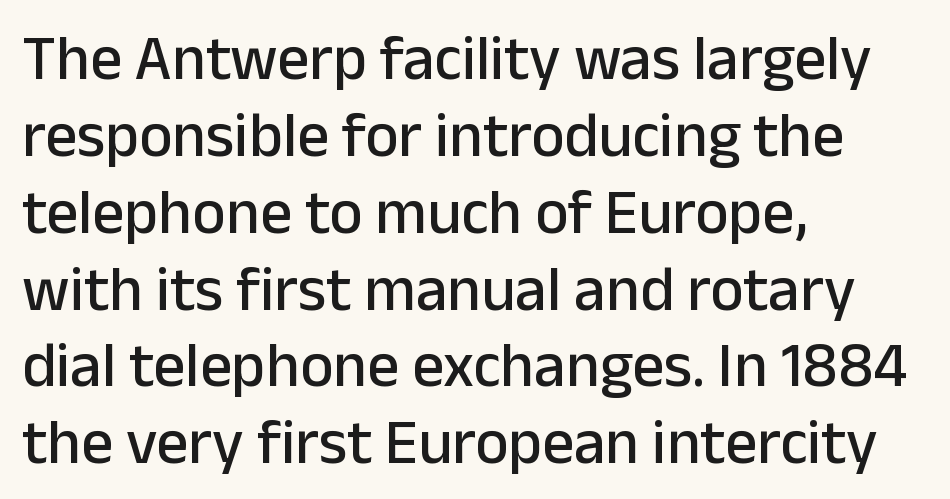
Horizontally, the lines are justified to the leading edge only. The axis of the letterforms is exactly vertical. Each word holds together tightly as a unit, with standard inter-letter gaps. Nobody drew a line under any word here. This sample has the flowing, uneven cadence of proportional lettering.
